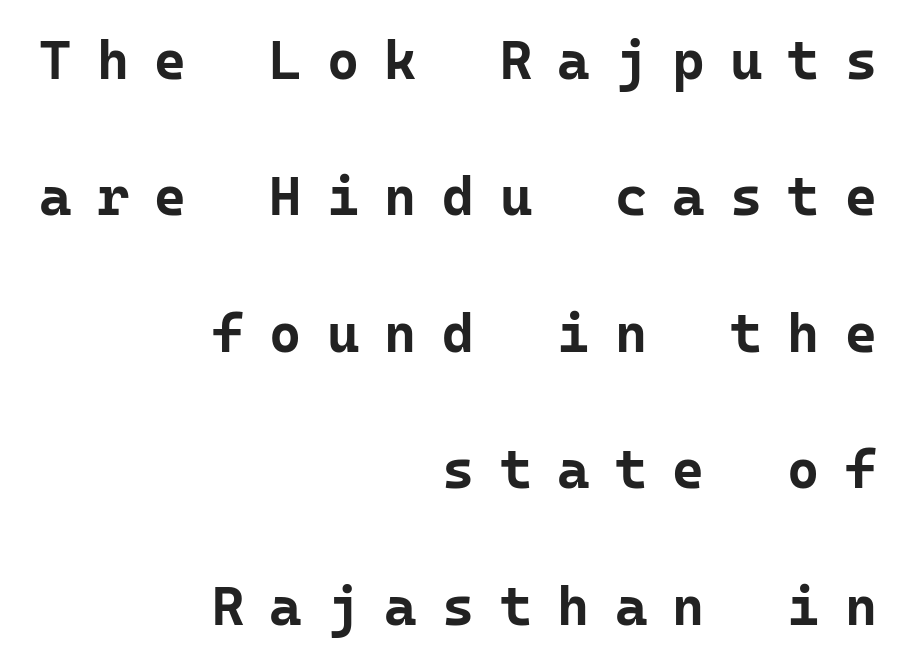
Q: Is the text bold? A: Yes.
Q: Is the text italic (slanted)? A: No, it is upright.
Q: Is the typeface a serif or a sans-serif typeface? A: Sans-serif.
Q: Is the text underlined? A: No.
Q: How is the paragraph aligned? A: Right-aligned.
Q: Is the spacing between letters normal or unusually wide? A: Unusually wide.
Q: Is the spacing between lines tight, normal or loose? A: Loose.
Q: Width (condensed, normal, or wide)? A: Normal.
Q: Stroke contrast? A: Low.
Q: x-height? A: Medium.
Q: Monospaced? A: Yes.
